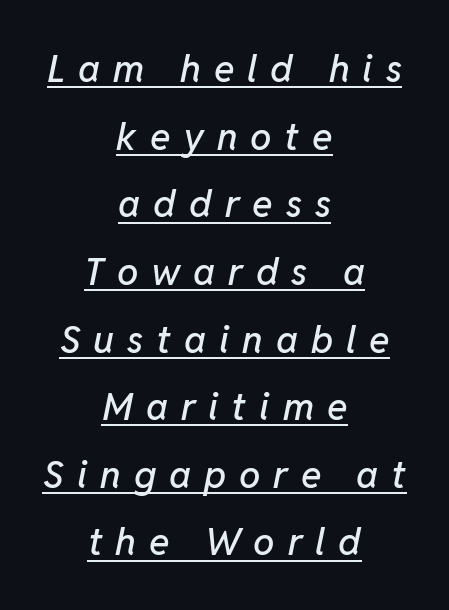
This sample uses an oblique cut, with every glyph tilted off the vertical. The rendering uses natural spacing where letterforms have individual widths. Does extra space separate the letters? Yes, quite a lot of it. The glyphs are accompanied by a horizontal stroke just below them.
